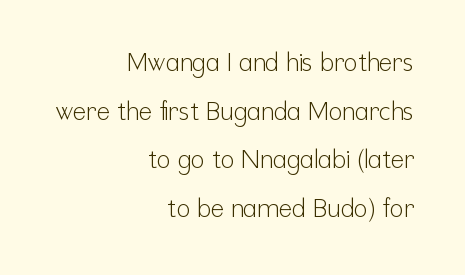
The image shows 25 px text type, upright; set right-aligned, loose line spacing (1.95x), normal letter spacing, not underlined.
